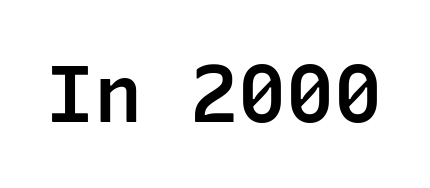
Beneath every word, the page is bare. This rendering employs a face without finishing strokes, i.e., a sans-serif. The letterforms sit shoulder to shoulder at normal distance. Here the designer chose a console-style face with uniform glyph widths. These lines were composed using upright roman letters.
